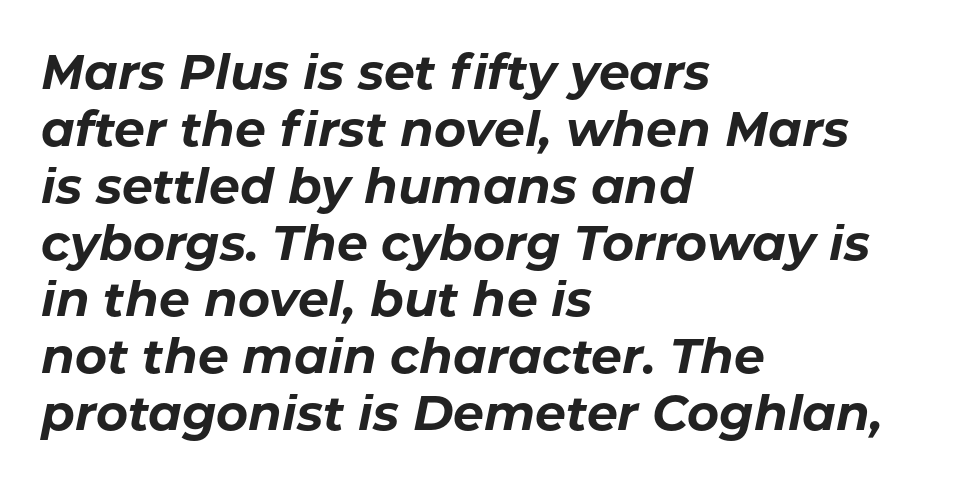
The image shows 49 px bold type, italic (leaning right); set left-aligned, line spacing 1.16x, normal letter spacing, not underlined; low stroke contrast and a medium x-height.
